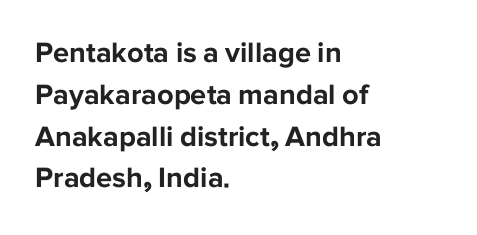
The image shows 29 px bold sans-serif type, upright; set left-aligned, normal line spacing (1.44x), normal letter spacing, not underlined; low stroke contrast and a medium x-height.
